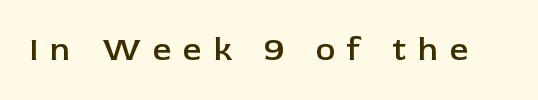
Q: Is the text bold? A: Semi-bold.
Q: Is the text italic (slanted)? A: No, it is upright.
Q: Is the typeface a serif or a sans-serif typeface? A: Sans-serif.
Q: Is the text underlined? A: No.
Q: Is the spacing between letters normal or unusually wide? A: Unusually wide.
Q: Width (condensed, normal, or wide)? A: Normal.
Q: Stroke contrast? A: Low.
Q: x-height? A: Medium.
Q: Monospaced? A: No.
